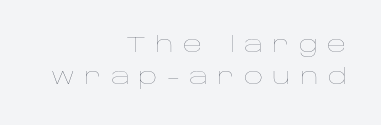
{"italic": "no", "bold": "no", "underline": "no", "align": "right", "line_spacing": "normal", "line_spacing_ratio": 1.51, "letter_spacing": "wide", "letter_spacing_em": 0.44, "glyph_px": 21}
